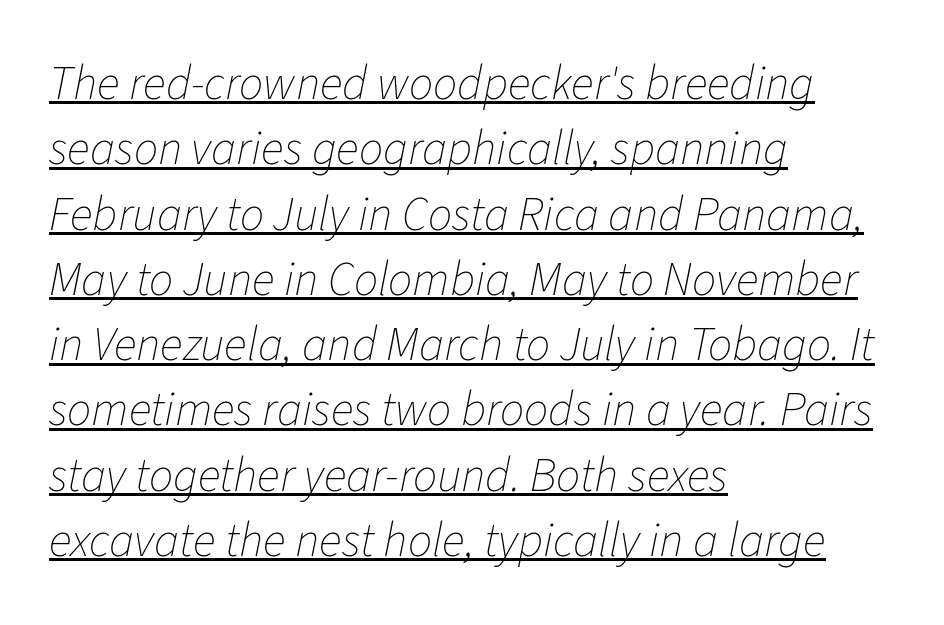
{"italic": "yes", "lean": "right", "slant_degrees": 11, "bold": "no", "weight": "thin", "width": "normal", "stroke_contrast": "low", "x_height": "medium", "monospaced": "no", "underline": "yes", "align": "left", "line_spacing": "normal", "line_spacing_ratio": 1.36, "letter_spacing": "normal", "letter_spacing_em": 0.0, "glyph_px": 48}
